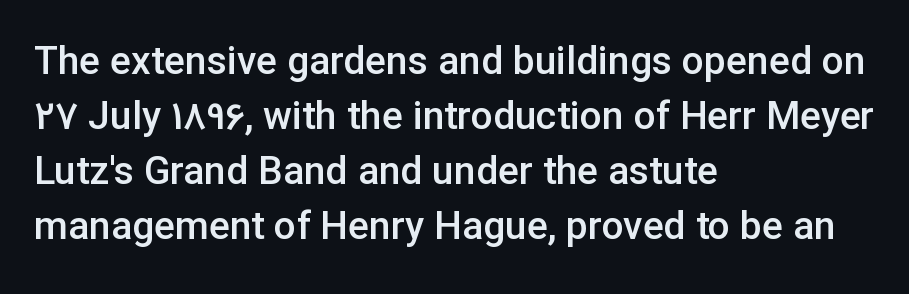
Q: Is the text bold? A: Semi-bold.
Q: Is the text italic (slanted)? A: No, it is upright.
Q: Is the typeface a serif or a sans-serif typeface? A: Sans-serif.
Q: Is the text underlined? A: No.
Q: How is the paragraph aligned? A: Left-aligned.
Q: Is the spacing between letters normal or unusually wide? A: Normal.
Q: Is the spacing between lines tight, normal or loose? A: Normal.
Q: Width (condensed, normal, or wide)? A: Normal.
Q: Stroke contrast? A: Low.
Q: x-height? A: Medium.
Q: Monospaced? A: No.
